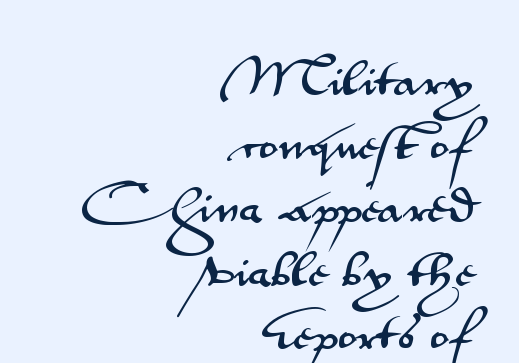
Q: Is the text italic (slanted)? A: Yes.
Q: Is the typeface a serif or a sans-serif typeface? A: Sans-serif.
Q: Is the text underlined? A: No.
Q: How is the paragraph aligned? A: Right-aligned.
Q: Is the spacing between letters normal or unusually wide? A: Normal.
Q: Is the spacing between lines tight, normal or loose? A: Normal.
Q: Width (condensed, normal, or wide)? A: Wide.
Q: Stroke contrast? A: Medium.
Q: x-height? A: Small.
Q: Monospaced? A: No.
